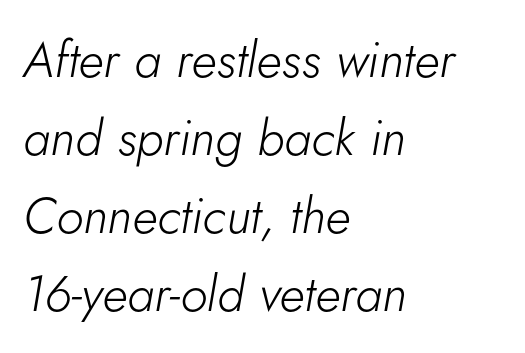
The image shows 50 px light type, italic (leaning right); set left-aligned, normal line spacing (1.56x), normal letter spacing, not underlined; low stroke contrast and a small x-height.
